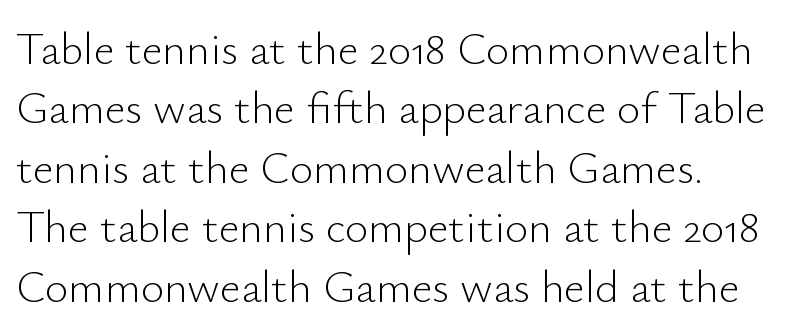
The image shows 45 px light sans-serif type, upright; set left-aligned, normal line spacing (1.32x), normal letter spacing, not underlined; low stroke contrast and a small x-height.
